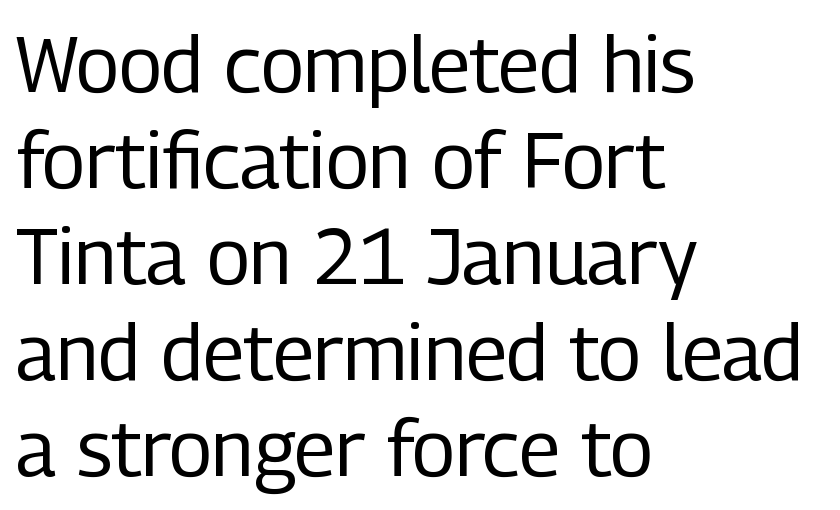
Q: Is the text bold? A: No.
Q: Is the text italic (slanted)? A: No, it is upright.
Q: Is the typeface a serif or a sans-serif typeface? A: Sans-serif.
Q: Is the text underlined? A: No.
Q: How is the paragraph aligned? A: Left-aligned.
Q: Is the spacing between letters normal or unusually wide? A: Normal.
Q: Width (condensed, normal, or wide)? A: Condensed.
Q: Stroke contrast? A: Low.
Q: x-height? A: Medium.
Q: Monospaced? A: No.
